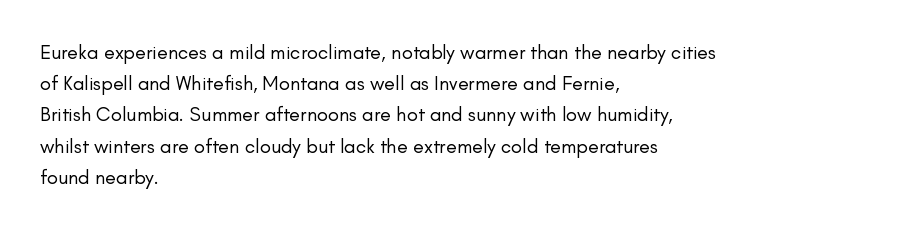
The image shows 20 px text type, upright; set left-aligned, normal line spacing (1.56x), normal letter spacing, not underlined.
